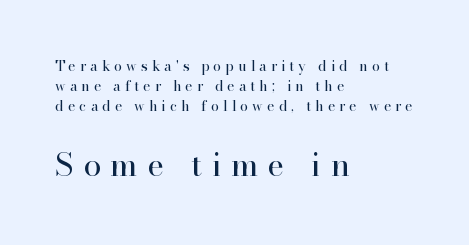
{"serif": "yes", "italic": "no", "bold": "no", "weight": "regular", "width": "normal", "stroke_contrast": "high", "x_height": "small", "monospaced": "no", "underline": "no", "align": "left", "line_spacing": "normal", "line_spacing_ratio": 1.42, "letter_spacing": "wide", "letter_spacing_em": 0.3, "larger_block": "second", "size_ratio": 2.29, "glyph_px": 32}
